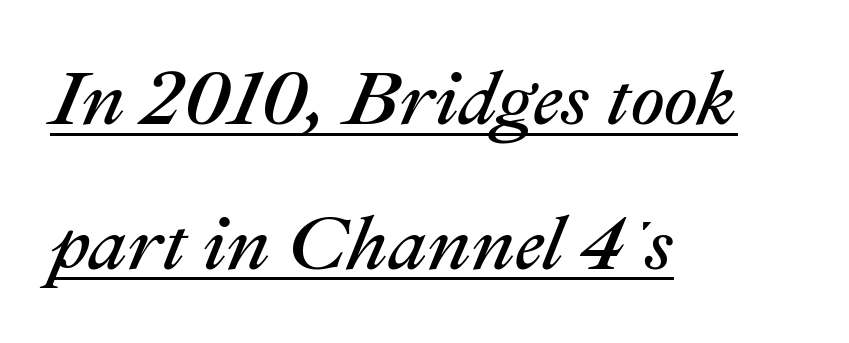
Stems and bowls with no extra thickness — not bold. You could not count columns in this text — the font is proportionally spaced. Emphasis-style slanted type is in use. This sample carries an underscore along the baseline area. The paragraph has a hard left edge and a soft right edge. Letter spacing: default.
